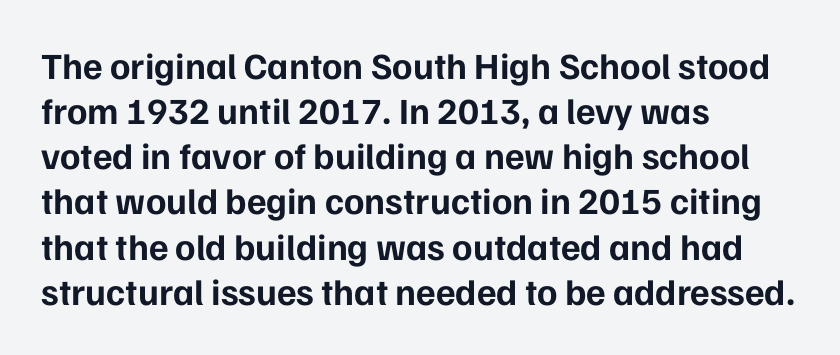
{"serif": "no", "italic": "no", "bold": "yes", "weight": "bold", "width": "normal", "stroke_contrast": "low", "x_height": "medium", "monospaced": "no", "underline": "no", "align": "left", "line_spacing_ratio": 1.22, "letter_spacing": "normal", "letter_spacing_em": 0.0, "glyph_px": 37}
